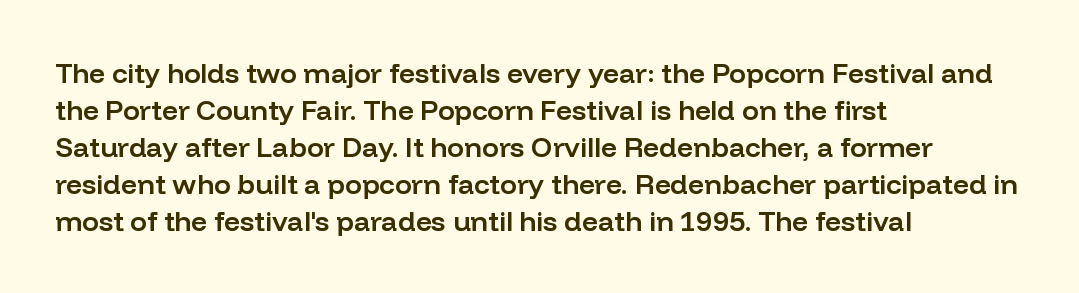
{"serif": "no", "italic": "no", "bold": "semi", "weight": "semibold", "width": "normal", "stroke_contrast": "low", "x_height": "medium", "monospaced": "no", "underline": "no", "align": "left", "line_spacing": "normal", "line_spacing_ratio": 1.32, "letter_spacing": "normal", "letter_spacing_em": 0.0, "glyph_px": 28}
